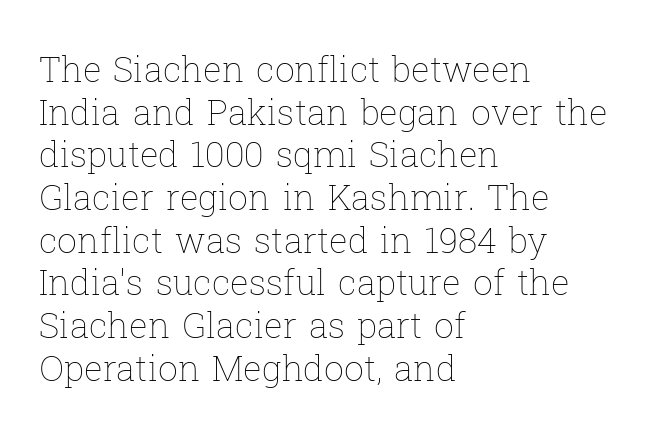
{"italic": "no", "bold": "no", "weight": "thin", "width": "normal", "stroke_contrast": "low", "x_height": "medium", "monospaced": "no", "underline": "no", "align": "left", "line_spacing_ratio": 1.22, "letter_spacing": "normal", "letter_spacing_em": 0.0, "glyph_px": 35}
